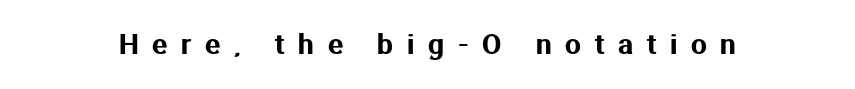
The image shows 28 px sans-serif type, upright; set unusually wide letter spacing (+0.49 em), not underlined; medium stroke contrast and a medium x-height.
